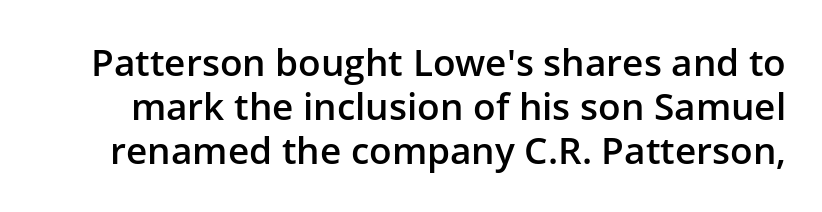
{"serif": "no", "italic": "no", "bold": "semi", "weight": "semibold", "width": "normal", "stroke_contrast": "low", "x_height": "medium", "monospaced": "no", "underline": "no", "line_spacing_ratio": 1.19, "letter_spacing": "normal", "letter_spacing_em": 0.0, "glyph_px": 37}
